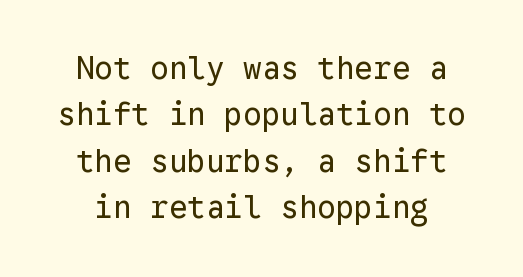
Q: Is the text bold? A: No.
Q: Is the text italic (slanted)? A: No, it is upright.
Q: Is the typeface a serif or a sans-serif typeface? A: Sans-serif.
Q: Is the text underlined? A: No.
Q: Is the spacing between letters normal or unusually wide? A: Normal.
Q: Is the spacing between lines tight, normal or loose? A: Normal.
Q: Width (condensed, normal, or wide)? A: Normal.
Q: Stroke contrast? A: Low.
Q: x-height? A: Medium.
Q: Monospaced? A: Yes.
